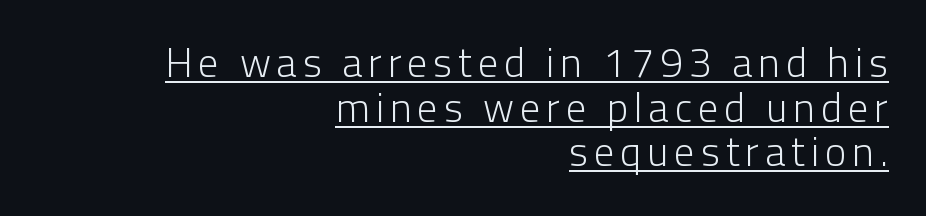
Students, observe the line beneath the letters — that is underlining. Type style note: lacks serifs. This sample is right-justified, so line beginnings fall wherever the words allow. Posture: straight, roman, zero tilt.
